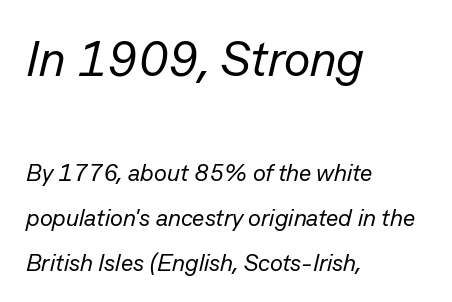
The letters advance in unequal steps, a hallmark of proportional type. Is the lower block the larger one? No — the upper block carries the bigger type. Would a proofreader flag this as italicized? Yes. The text block is weighted toward the left margin, trailing off unevenly rightward. What stands out about the letter spacing? Nothing — it is the standard amount. Words float on clear page, feet unadorned.
